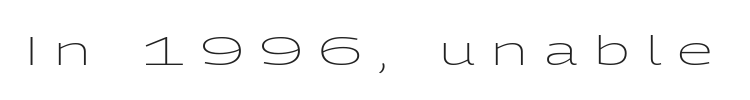
{"serif": "no", "italic": "no", "bold": "no", "weight": "light", "width": "wide", "stroke_contrast": "low", "x_height": "medium", "monospaced": "no", "underline": "no", "letter_spacing": "wide", "letter_spacing_em": 0.4, "glyph_px": 41}
